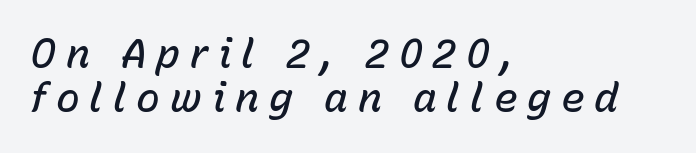
In terms of posture, this sample is oblique. In CSS terms this would be text-align: left. Caption: semibold face, moderately heavy strokes. The tracking reads as deliberately expanded to a designer's eye. Plain, unruled lines of type.
